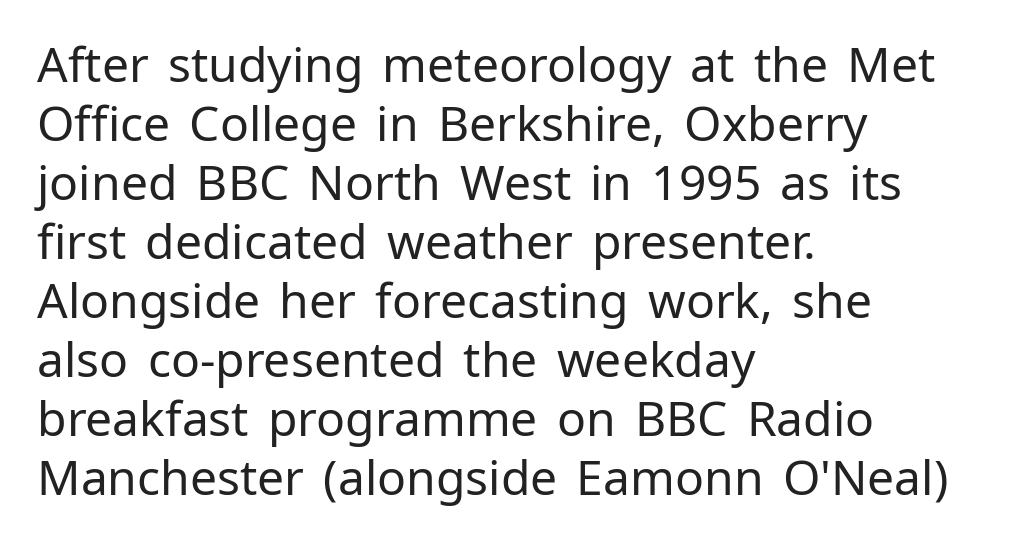
The image shows 48 px regular-weight sans-serif type, upright; set left-aligned, line spacing 1.23x, normal letter spacing, not underlined; low stroke contrast and a medium x-height.
